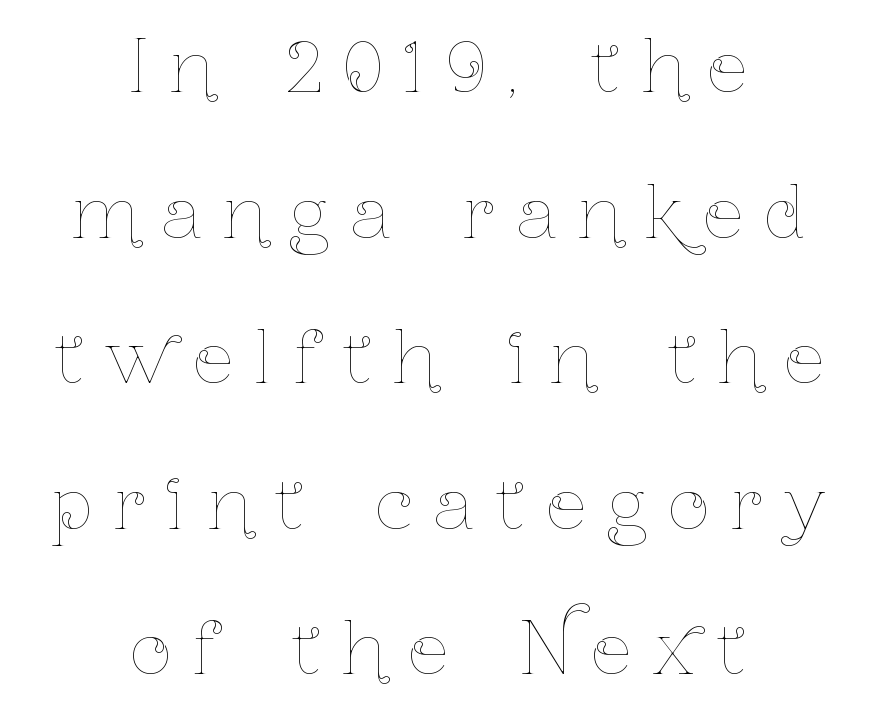
The image shows 71 px thin, condensed type, upright; set centered, loose line spacing (2.05x), unusually wide letter spacing (+0.31 em), not underlined; low stroke contrast and a medium x-height.
